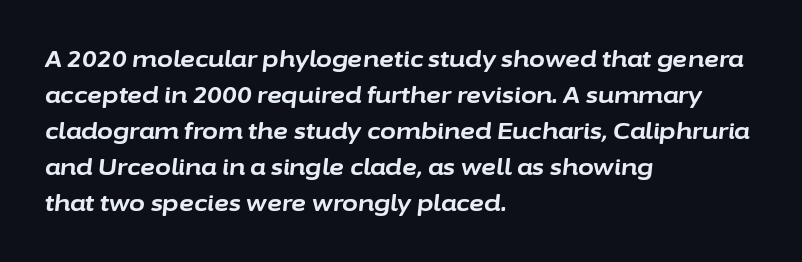
Q: Is the text bold? A: Yes.
Q: Is the text italic (slanted)? A: Yes, it leans right by about 6 degrees.
Q: Is the text underlined? A: No.
Q: How is the paragraph aligned? A: Left-aligned.
Q: Is the spacing between letters normal or unusually wide? A: Normal.
Q: Is the spacing between lines tight, normal or loose? A: Normal.
